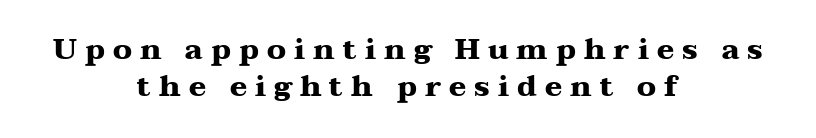
The image shows 29 px heavy, wide serif type, upright; set centered, normal line spacing (1.28x), unusually wide letter spacing (+0.28 em), not underlined; medium stroke contrast and a medium x-height.
